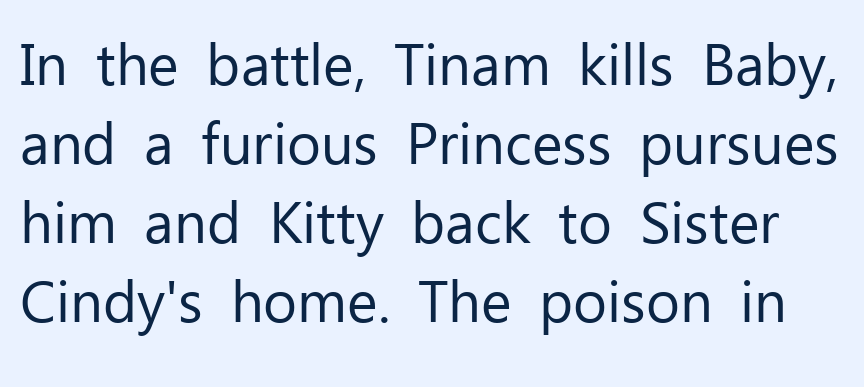
A roman cut, with each character standing at attention. The area under the type is left untouched. Is the letter spacing exaggerated? No — it looks like the ordinary default. The rendering uses natural spacing where letterforms have individual widths.
